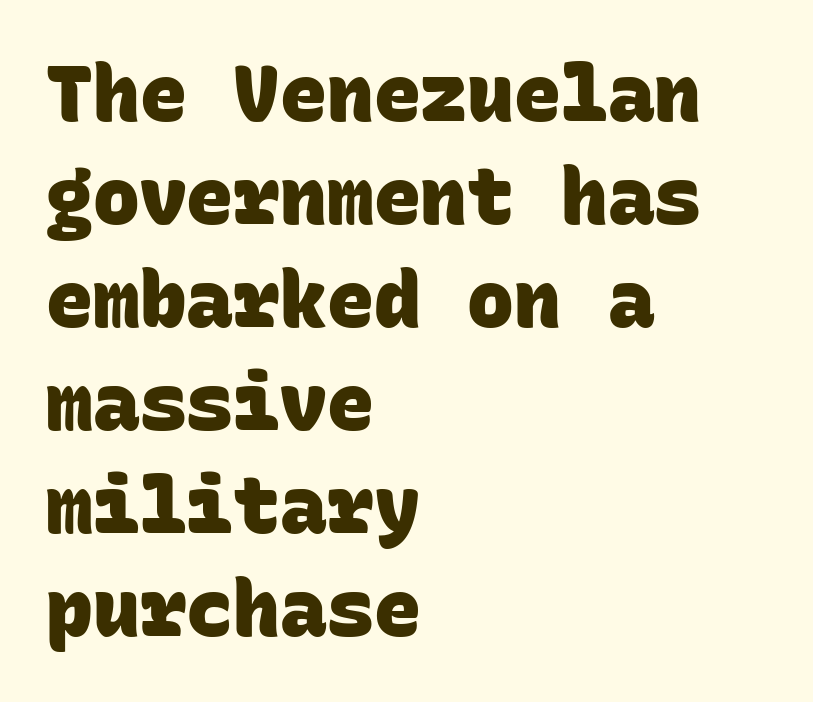
The image shows 78 px heavy sans-serif type, monospaced; set left-aligned, normal line spacing (1.32x), normal letter spacing, not underlined; low stroke contrast and a large x-height.
